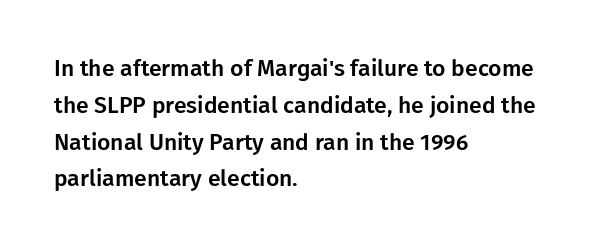
{"italic": "no", "underline": "no", "align": "left", "line_spacing": "normal", "line_spacing_ratio": 1.6, "letter_spacing": "normal", "letter_spacing_em": 0.0, "glyph_px": 23}
